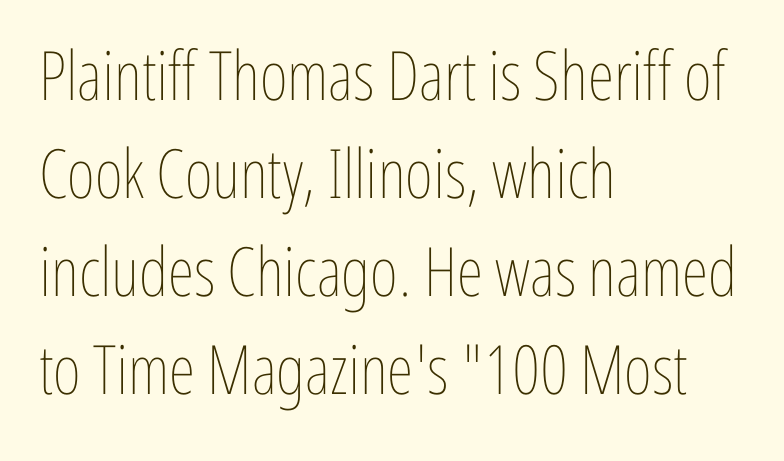
This rendering leaves character spacing at its baseline value. Think standard paragraph weight, or any step lighter than that. The vertical gap from one line to the next is medium. The space directly below the letters is spotless. This is roman type, the default non-slanted kind. Proportional: the letters do not fall into vertical columns.
